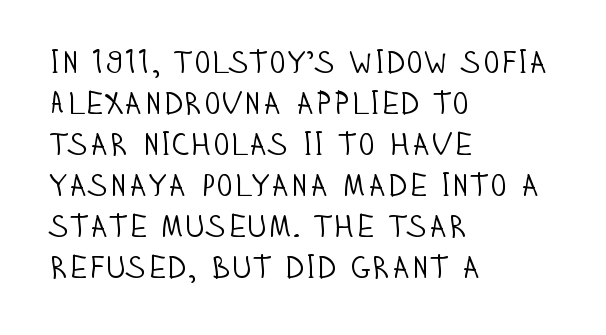
{"serif": "no", "italic": "no", "bold": "no", "weight": "light", "width": "condensed", "stroke_contrast": "low", "x_height": "large", "monospaced": "no", "underline": "no", "align": "left", "line_spacing": "normal", "line_spacing_ratio": 1.28, "letter_spacing": "normal", "letter_spacing_em": 0.0, "glyph_px": 32}
